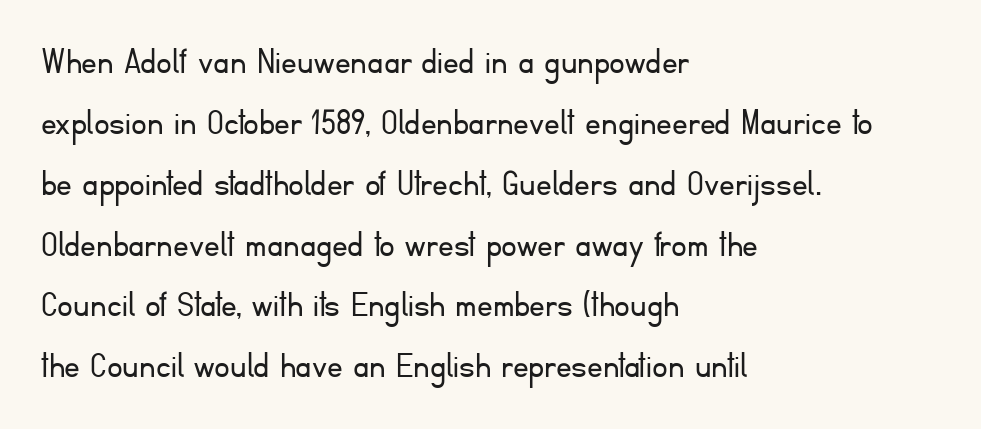
The image shows 39 px light sans-serif type, upright; set left-aligned, normal line spacing (1.56x), normal letter spacing, not underlined; low stroke contrast and a small x-height.
